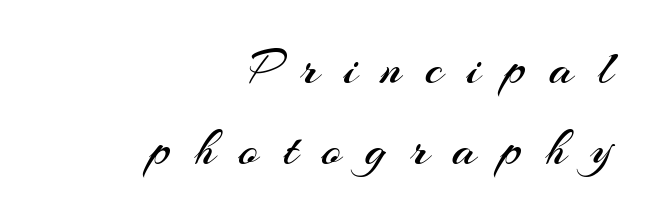
{"serif": "no", "bold": "no", "weight": "regular", "width": "normal", "stroke_contrast": "medium", "x_height": "small", "monospaced": "no", "underline": "no", "align": "right", "line_spacing": "normal", "line_spacing_ratio": 1.58, "letter_spacing": "wide", "letter_spacing_em": 0.47, "glyph_px": 51}
